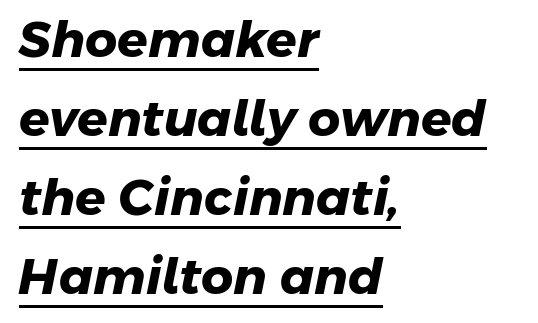
The image shows 50 px heavy sans-serif type; set left-aligned, normal line spacing (1.58x), normal letter spacing, underlined; low stroke contrast and a medium x-height.
